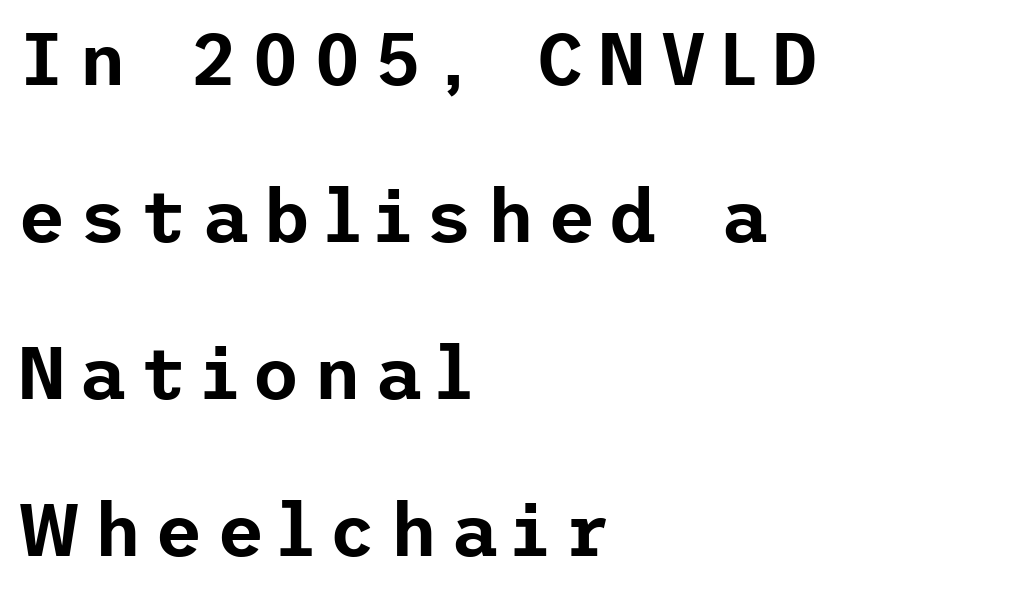
{"serif": "no", "italic": "no", "width": "normal", "stroke_contrast": "low", "x_height": "medium", "underline": "no", "align": "left", "line_spacing": "loose", "line_spacing_ratio": 2.15, "glyph_px": 73}
